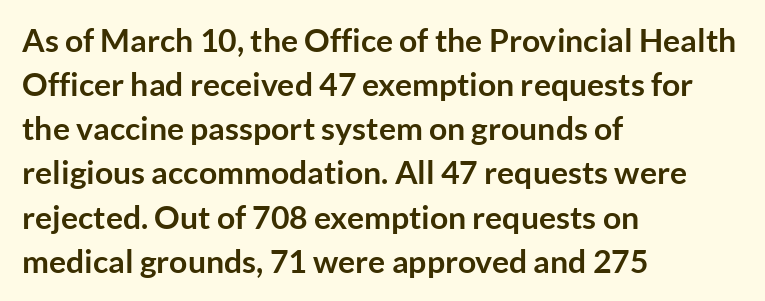
{"serif": "no", "italic": "no", "bold": "yes", "weight": "semibold", "width": "normal", "stroke_contrast": "low", "x_height": "medium", "monospaced": "no", "underline": "no", "align": "left", "line_spacing": "normal", "line_spacing_ratio": 1.38, "letter_spacing": "normal", "letter_spacing_em": 0.0, "glyph_px": 32}
